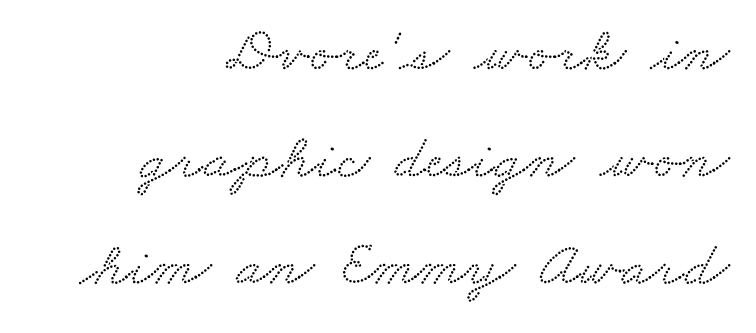
Does the copy run flush right? Yes — the right margin is perfectly even. There is no visible air inserted between adjacent glyphs. The letters advance in unequal steps, a hallmark of proportional type. Look at the bottom of the vertical strokes: they flare into serifs here. Beneath every word, the page is bare. The line-height multiplier appears to be the usual default.
